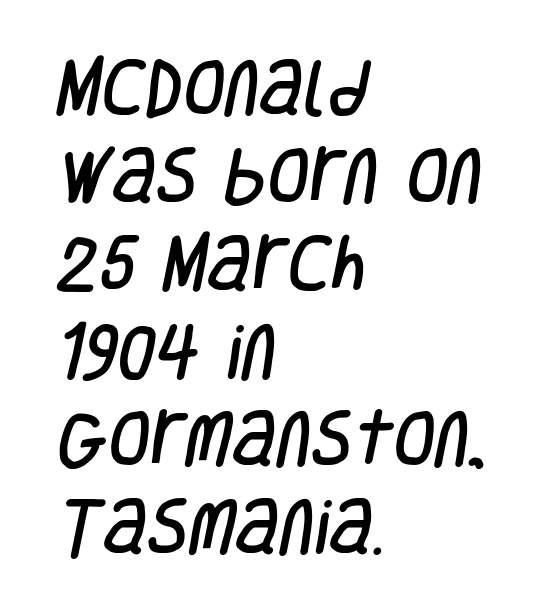
{"serif": "no", "width": "condensed", "stroke_contrast": "low", "x_height": "large", "monospaced": "no", "underline": "no", "align": "left", "line_spacing": "normal", "line_spacing_ratio": 1.44, "letter_spacing": "normal", "letter_spacing_em": 0.0, "glyph_px": 61}
